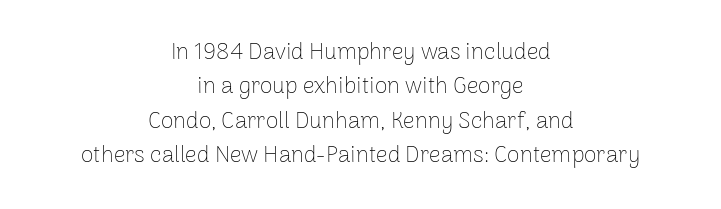
{"italic": "no", "bold": "no", "underline": "no", "align": "center", "line_spacing": "normal", "line_spacing_ratio": 1.49, "letter_spacing": "normal", "letter_spacing_em": 0.0, "glyph_px": 23}
